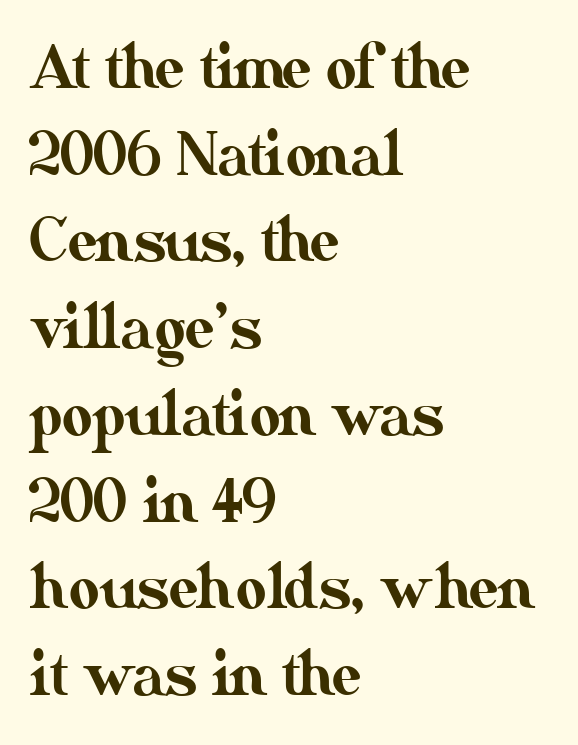
Notice how the stems are strictly vertical — no italics here. The baseline area is clear. Every row of glyphs begins at an identical x-position on the left. Is this a fixed-width face? No — the glyphs have proportional, varying widths. The block of text has a typical density, with ordinary space between rows. A typesetter would call this zero additional tracking.
